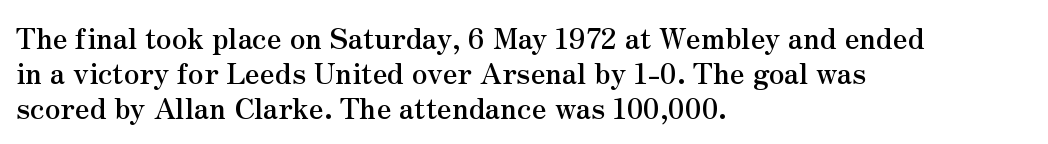
Visually the block forms a straight wall on the left and a jagged coastline on the right. Weight: bold. This sample uses plain, unmodified letter spacing. Ordinary non-slanted type is in use.
